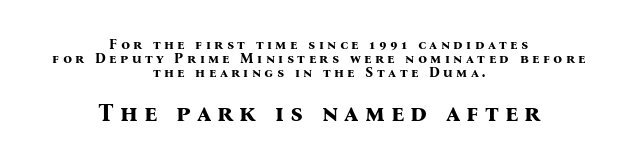
{"italic": "no", "bold": "yes", "underline": "no", "align": "center", "line_spacing": "tight", "line_spacing_ratio": 1.01, "letter_spacing": "wide", "letter_spacing_em": 0.24, "larger_block": "second", "size_ratio": 1.79, "glyph_px": 25}
